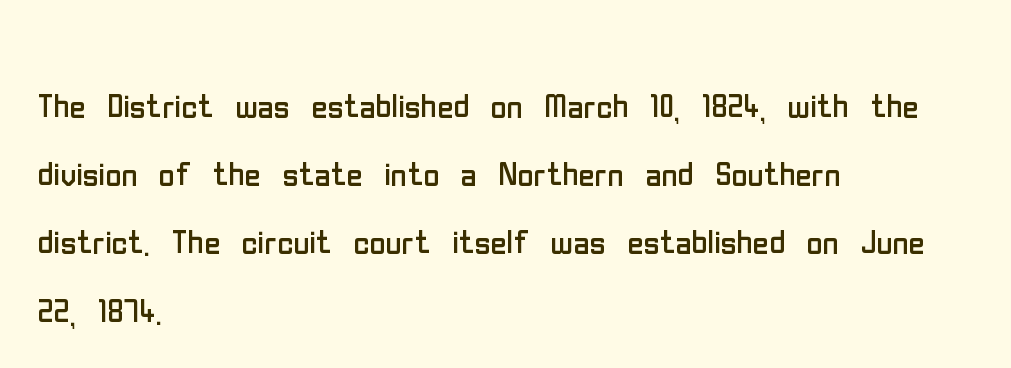
Q: Is the text bold? A: No.
Q: Is the text italic (slanted)? A: No, it is upright.
Q: Is the typeface a serif or a sans-serif typeface? A: Sans-serif.
Q: Is the text underlined? A: No.
Q: How is the paragraph aligned? A: Left-aligned.
Q: Is the spacing between letters normal or unusually wide? A: Normal.
Q: Is the spacing between lines tight, normal or loose? A: Normal.
Q: Width (condensed, normal, or wide)? A: Condensed.
Q: Stroke contrast? A: Low.
Q: x-height? A: Medium.
Q: Monospaced? A: No.
